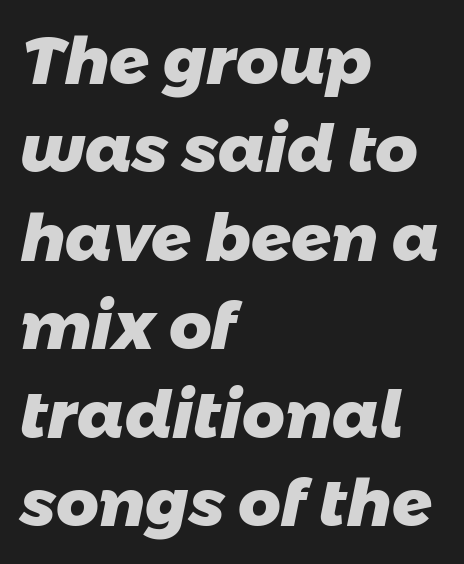
{"serif": "no", "bold": "yes", "weight": "heavy", "width": "normal", "stroke_contrast": "low", "x_height": "medium", "monospaced": "no", "underline": "no", "align": "left", "line_spacing": "normal", "line_spacing_ratio": 1.34, "letter_spacing": "normal", "letter_spacing_em": 0.0, "glyph_px": 66}
